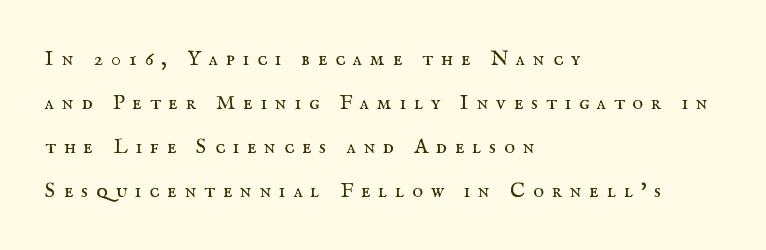
{"italic": "no", "bold": "no", "underline": "no", "align": "left", "line_spacing": "loose", "line_spacing_ratio": 2.09, "letter_spacing": "wide", "letter_spacing_em": 0.37, "glyph_px": 21}
